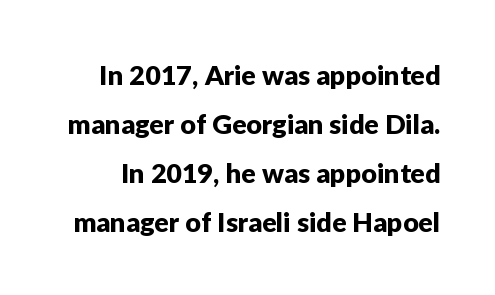
{"italic": "no", "underline": "no", "line_spacing_ratio": 1.81, "letter_spacing": "normal", "letter_spacing_em": 0.0, "glyph_px": 27}
